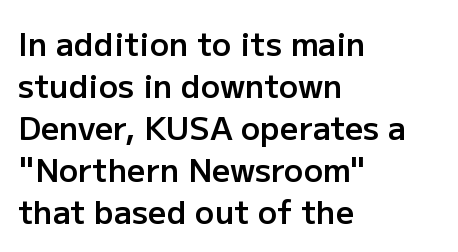
Q: Is the text bold? A: Semi-bold.
Q: Is the text italic (slanted)? A: No, it is upright.
Q: Is the typeface a serif or a sans-serif typeface? A: Sans-serif.
Q: Is the text underlined? A: No.
Q: How is the paragraph aligned? A: Left-aligned.
Q: Is the spacing between letters normal or unusually wide? A: Normal.
Q: Is the spacing between lines tight, normal or loose? A: Normal.
Q: Width (condensed, normal, or wide)? A: Normal.
Q: Stroke contrast? A: Low.
Q: x-height? A: Medium.
Q: Monospaced? A: No.
